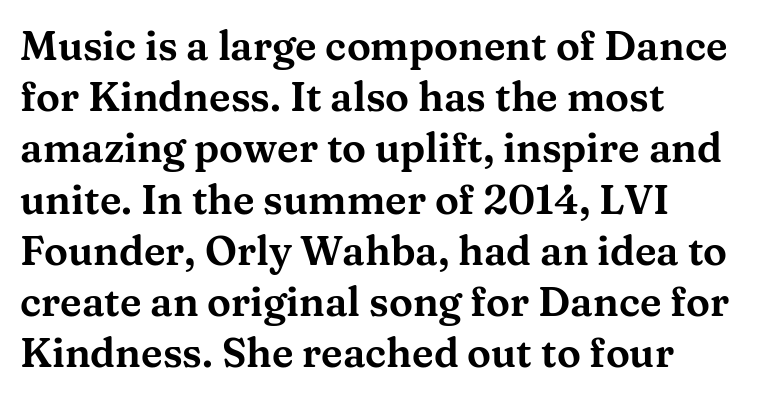
The image shows 40 px wide serif type, upright; set left-aligned, normal line spacing (1.28x), normal letter spacing, not underlined; medium stroke contrast and a medium x-height.
